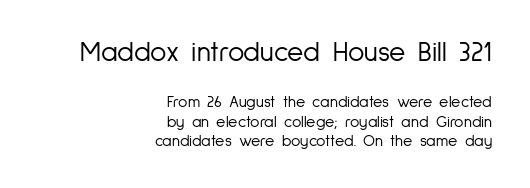
Here the designer chose a conventional face with non-uniform glyph widths. Are there feet on the stems? There aren't — it's a sans. No letter is thick-stroked: the sample isn't bold. Size contrast runs from large at the top to small at the bottom. Each word holds together tightly as a unit, with standard inter-letter gaps.
